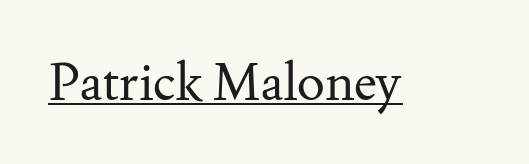
The image shows 52 px regular-weight serif type, upright; set normal letter spacing, underlined; medium stroke contrast and a small x-height.
